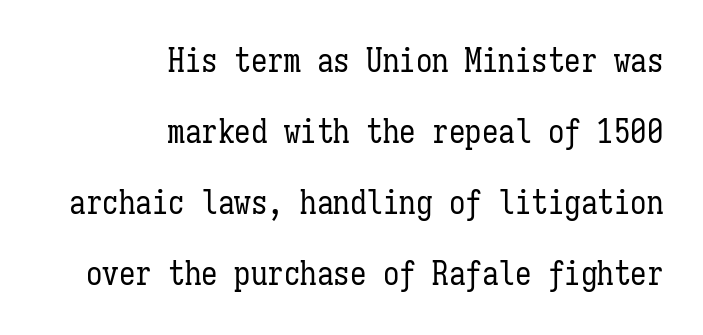
{"italic": "no", "bold": "no", "weight": "regular", "width": "condensed", "stroke_contrast": "low", "x_height": "medium", "monospaced": "yes", "underline": "no", "align": "right", "line_spacing": "loose", "line_spacing_ratio": 2.15, "letter_spacing": "normal", "letter_spacing_em": 0.0, "glyph_px": 33}
